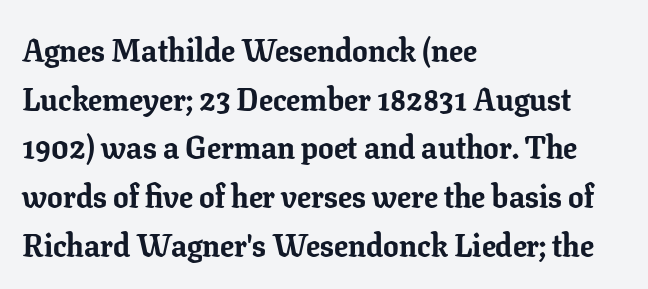
This sample keeps an unexceptional amount of space between lines. Compared with an ordinary text face, these strokes are far heavier — a full bold. Type style note: has serifs. A bare baseline throughout the passage. The letters advance in unequal steps, a hallmark of proportional type.
